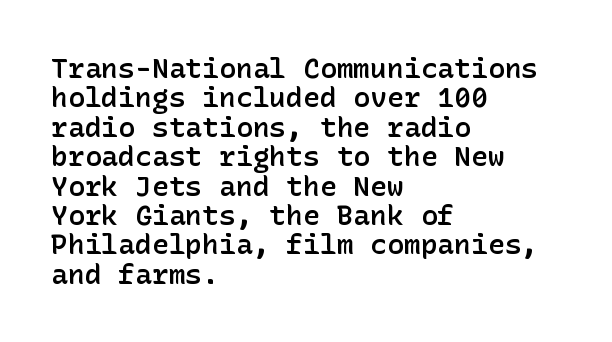
{"serif": "no", "italic": "no", "bold": "semi", "weight": "semibold", "width": "normal", "stroke_contrast": "low", "x_height": "medium", "underline": "no", "align": "left", "line_spacing": "tight", "line_spacing_ratio": 1.05, "letter_spacing": "normal", "letter_spacing_em": 0.0, "glyph_px": 28}
